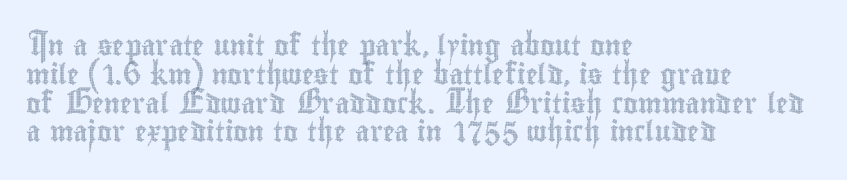
Q: Is the text italic (slanted)? A: No, it is upright.
Q: Is the text underlined? A: No.
Q: How is the paragraph aligned? A: Left-aligned.
Q: Is the spacing between letters normal or unusually wide? A: Normal.
Q: Is the spacing between lines tight, normal or loose? A: Normal.
